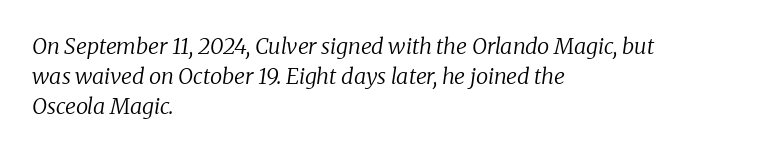
Q: Is the text bold? A: No.
Q: Is the text italic (slanted)? A: Yes, it leans right by about 8 degrees.
Q: Is the text underlined? A: No.
Q: How is the paragraph aligned? A: Left-aligned.
Q: Is the spacing between letters normal or unusually wide? A: Normal.
Q: Is the spacing between lines tight, normal or loose? A: Normal.
